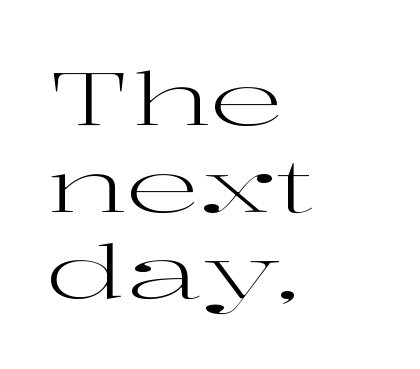
Q: Is the text bold? A: No.
Q: Is the text italic (slanted)? A: No, it is upright.
Q: Is the typeface a serif or a sans-serif typeface? A: Serif.
Q: Is the text underlined? A: No.
Q: How is the paragraph aligned? A: Left-aligned.
Q: Is the spacing between letters normal or unusually wide? A: Normal.
Q: Width (condensed, normal, or wide)? A: Wide.
Q: Stroke contrast? A: High.
Q: x-height? A: Medium.
Q: Monospaced? A: No.
